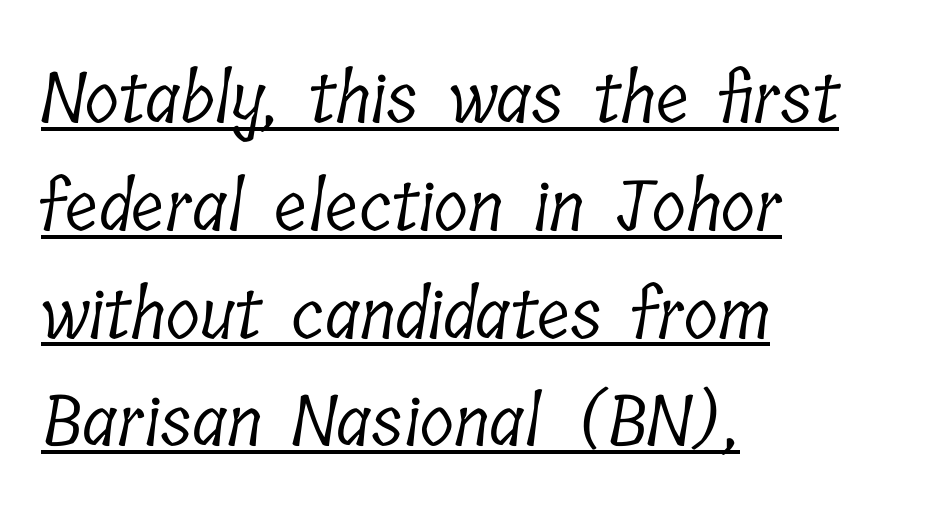
The image shows 70 px light, condensed serif type; set left-aligned, normal line spacing (1.54x), normal letter spacing, underlined; low stroke contrast and a medium x-height.
